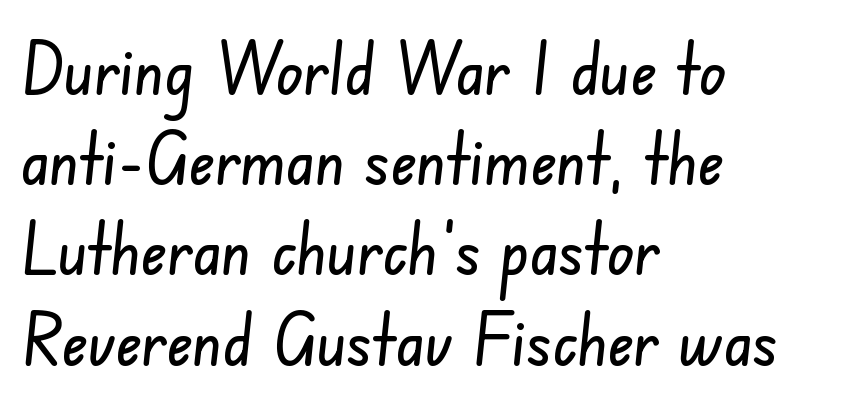
Honestly, the letter spacing is just normal — you wouldn't notice it. The glyphs are unaccompanied by any horizontal stroke below them. Alignment: flush left. The rendering uses natural spacing where letterforms have individual widths.
